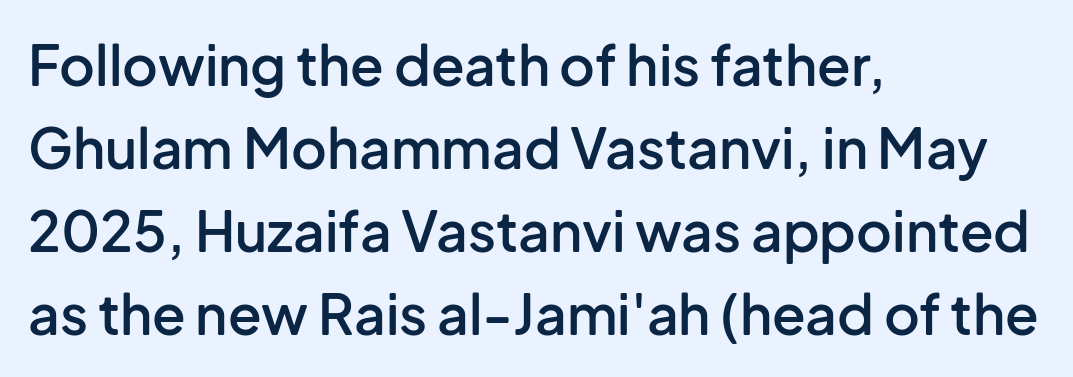
The image shows 55 px semibold sans-serif type, upright; set left-aligned, normal line spacing (1.51x), normal letter spacing, not underlined; low stroke contrast and a medium x-height.
